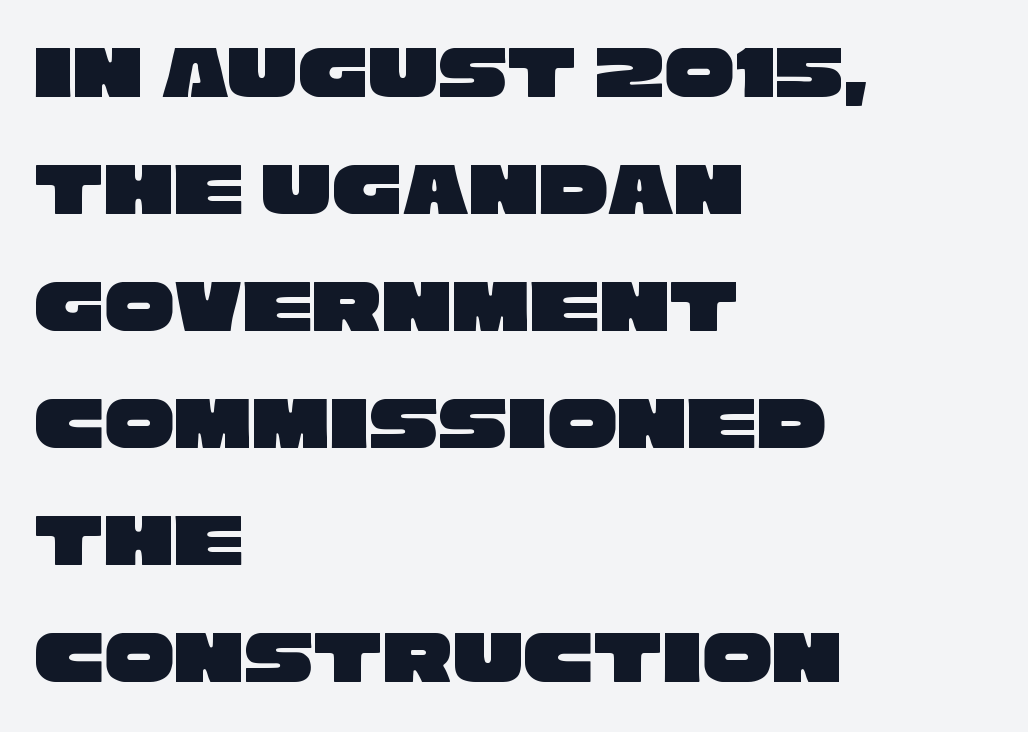
{"serif": "no", "width": "wide", "stroke_contrast": "low", "x_height": "large", "monospaced": "no", "underline": "no", "align": "left", "line_spacing": "normal", "line_spacing_ratio": 1.5, "letter_spacing": "normal", "letter_spacing_em": 0.0, "glyph_px": 78}
